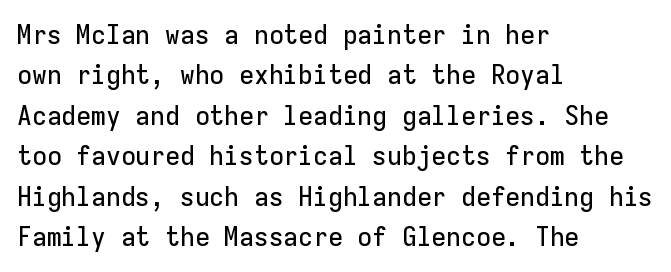
Q: Is the text italic (slanted)? A: No, it is upright.
Q: Is the text underlined? A: No.
Q: How is the paragraph aligned? A: Left-aligned.
Q: Is the spacing between letters normal or unusually wide? A: Normal.
Q: Is the spacing between lines tight, normal or loose? A: Normal.
